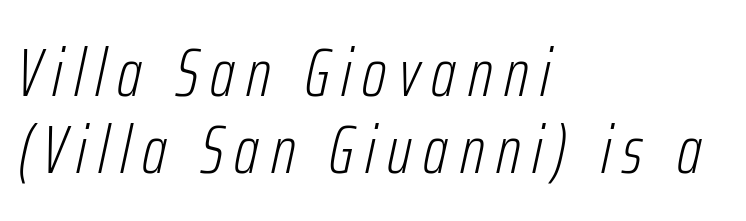
Is the block centered? No — it sits flush against the left margin. You could not count columns in this text — the font is proportionally spaced. Weight class: somewhere from thin through regular. Notice how descenders almost collide with the ascenders below — that's tight leading. The space directly below the letters is spotless.
